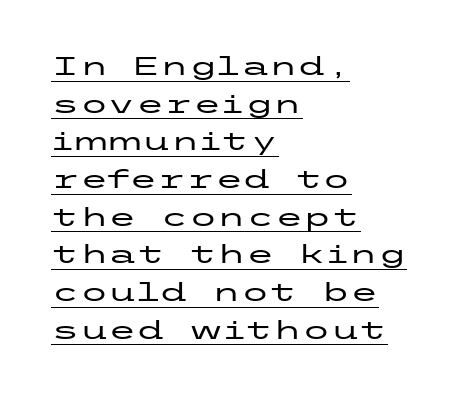
The image shows 26 px text type, upright; set left-aligned, normal line spacing (1.45x), normal letter spacing, underlined.
